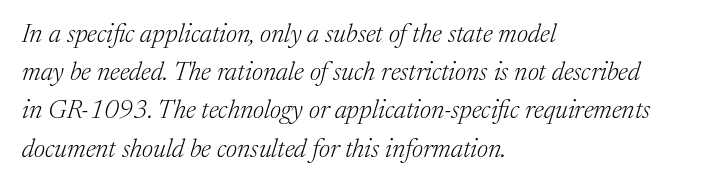
{"italic": "yes", "lean": "right", "slant_degrees": 17, "bold": "no", "underline": "no", "align": "left", "line_spacing": "normal", "line_spacing_ratio": 1.47, "letter_spacing": "normal", "letter_spacing_em": 0.0, "glyph_px": 26}
